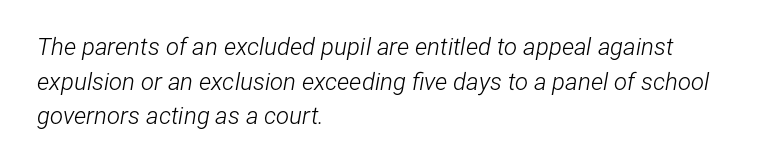
The image shows 24 px text type, italic (leaning right); set left-aligned, normal line spacing (1.44x), normal letter spacing, not underlined.
